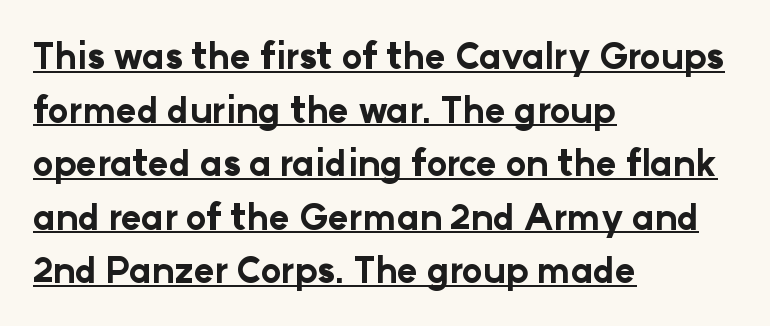
Q: Is the text bold? A: Yes.
Q: Is the text italic (slanted)? A: No, it is upright.
Q: Is the typeface a serif or a sans-serif typeface? A: Sans-serif.
Q: Is the text underlined? A: Yes.
Q: How is the paragraph aligned? A: Left-aligned.
Q: Is the spacing between letters normal or unusually wide? A: Normal.
Q: Is the spacing between lines tight, normal or loose? A: Normal.
Q: Width (condensed, normal, or wide)? A: Normal.
Q: Stroke contrast? A: Low.
Q: x-height? A: Medium.
Q: Monospaced? A: No.
